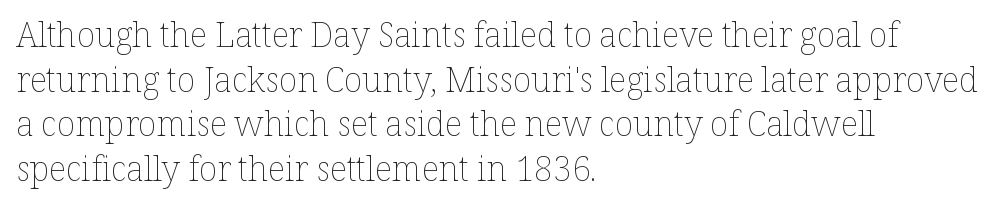
{"italic": "no", "bold": "no", "weight": "thin", "width": "normal", "stroke_contrast": "low", "x_height": "medium", "monospaced": "no", "underline": "no", "align": "left", "line_spacing": "normal", "line_spacing_ratio": 1.31, "letter_spacing": "normal", "letter_spacing_em": 0.0, "glyph_px": 34}
